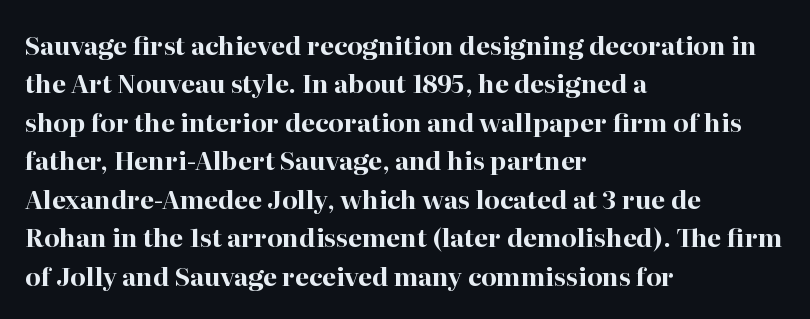
The image shows 25 px bold type, upright; set left-aligned, normal line spacing (1.54x), normal letter spacing, not underlined.
